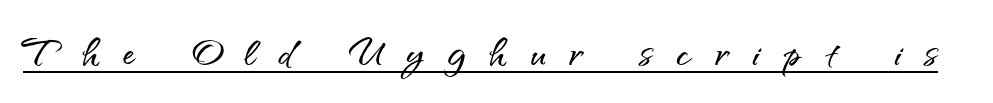
The image shows 51 px sans-serif type; set unusually wide letter spacing (+0.47 em), underlined; medium stroke contrast and a small x-height.
